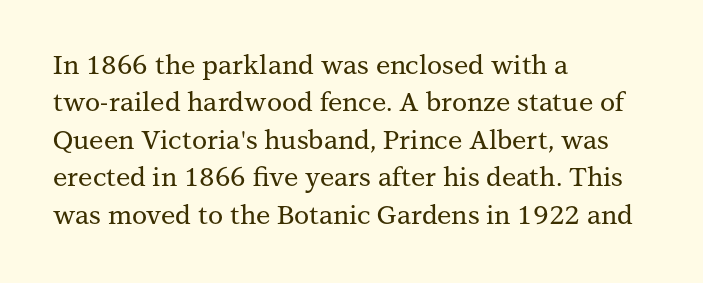
The image shows 26 px text type, upright; set left-aligned, normal line spacing (1.44x), normal letter spacing, not underlined.
